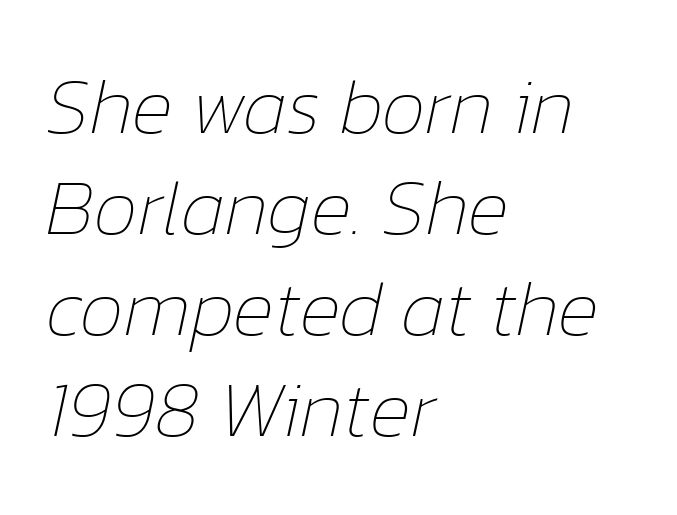
Q: Is the text bold? A: No.
Q: Is the text italic (slanted)? A: Yes, it leans right by about 12 degrees.
Q: Is the text underlined? A: No.
Q: How is the paragraph aligned? A: Left-aligned.
Q: Is the spacing between letters normal or unusually wide? A: Normal.
Q: Is the spacing between lines tight, normal or loose? A: Normal.
Q: Width (condensed, normal, or wide)? A: Normal.
Q: Stroke contrast? A: Low.
Q: x-height? A: Medium.
Q: Monospaced? A: No.
